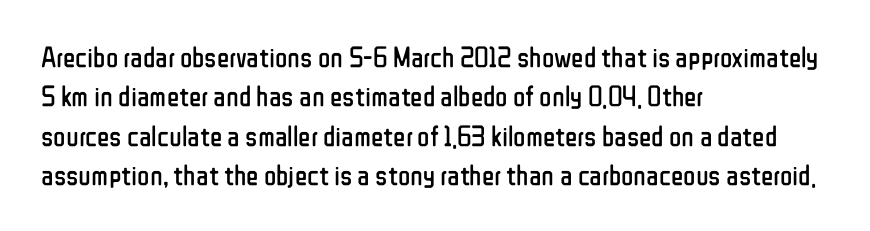
{"serif": "no", "italic": "no", "bold": "no", "weight": "regular", "width": "condensed", "stroke_contrast": "low", "x_height": "medium", "monospaced": "no", "underline": "no", "align": "left", "line_spacing": "normal", "line_spacing_ratio": 1.36, "letter_spacing": "normal", "letter_spacing_em": 0.0, "glyph_px": 29}
